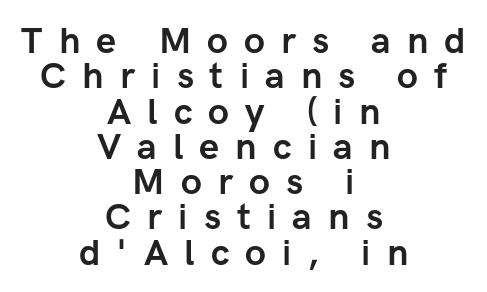
{"serif": "no", "italic": "no", "bold": "yes", "weight": "semibold", "width": "normal", "stroke_contrast": "low", "x_height": "medium", "monospaced": "no", "underline": "no", "align": "center", "line_spacing": "tight", "line_spacing_ratio": 0.98, "letter_spacing": "wide", "letter_spacing_em": 0.45, "glyph_px": 36}
